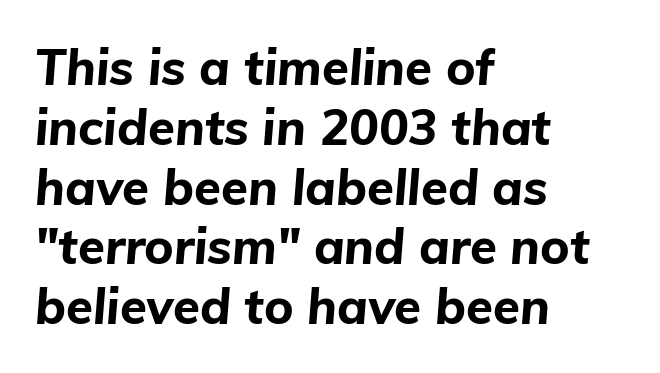
Q: Is the text bold? A: Yes.
Q: Is the text italic (slanted)? A: Yes, it leans right by about 5 degrees.
Q: Is the text underlined? A: No.
Q: How is the paragraph aligned? A: Left-aligned.
Q: Is the spacing between letters normal or unusually wide? A: Normal.
Q: Width (condensed, normal, or wide)? A: Normal.
Q: Stroke contrast? A: Low.
Q: x-height? A: Medium.
Q: Monospaced? A: No.
